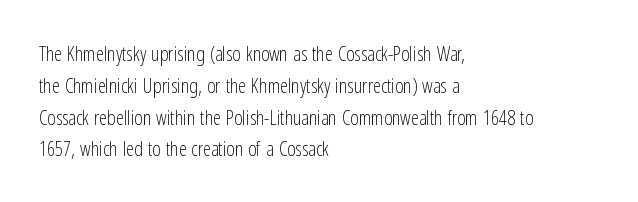
{"italic": "no", "bold": "no", "underline": "no", "align": "left", "line_spacing": "normal", "line_spacing_ratio": 1.59, "letter_spacing": "normal", "letter_spacing_em": 0.0, "glyph_px": 20}
